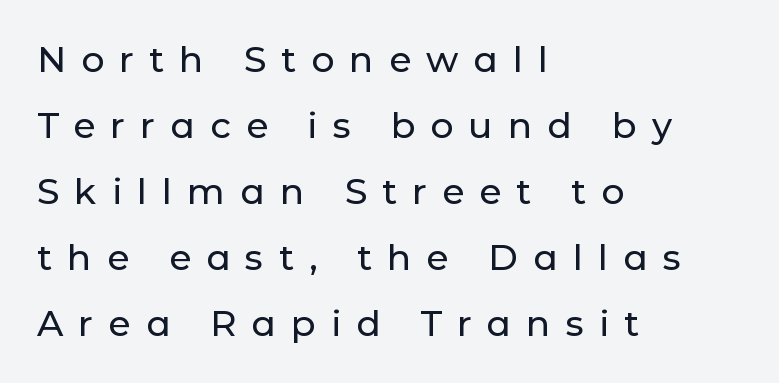
The face used here is proportionally spaced, like ordinary book or web type. In CSS terms this would be text-align: left. The font's upright variant was chosen for this text. Stroke terminals: plain, sans-serif. This rendering widens character spacing well past its baseline value.
